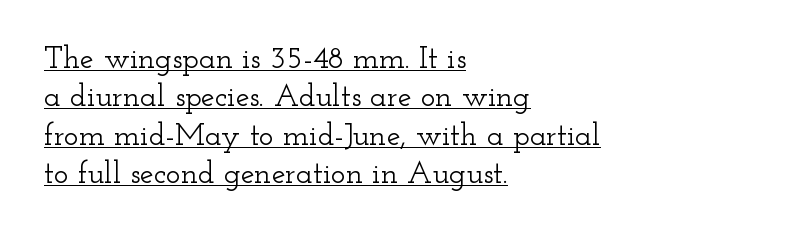
{"serif": "yes", "italic": "no", "width": "wide", "stroke_contrast": "low", "x_height": "small", "monospaced": "no", "underline": "yes", "align": "left", "line_spacing_ratio": 1.24, "letter_spacing": "normal", "letter_spacing_em": 0.0, "glyph_px": 31}
